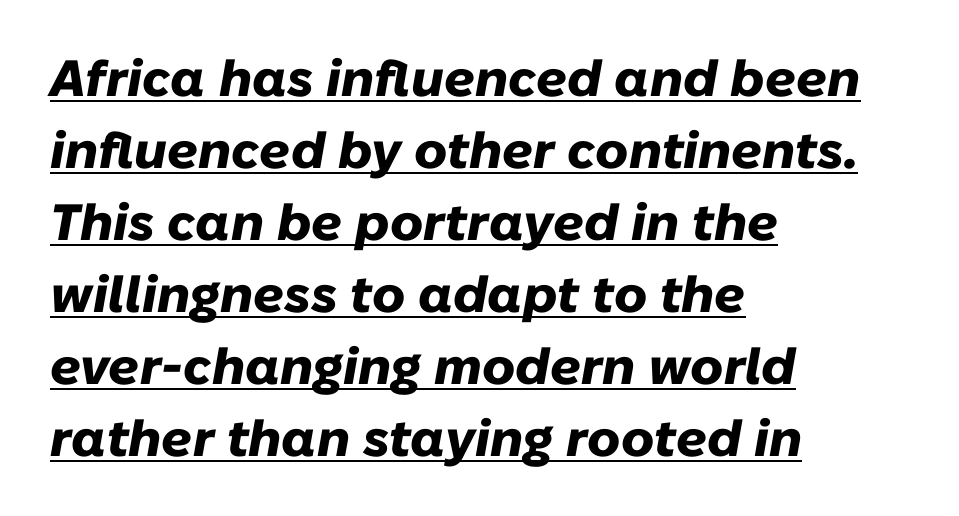
The image shows 51 px heavy type, italic (leaning right); set left-aligned, normal line spacing (1.41x), normal letter spacing, underlined; low stroke contrast and a medium x-height.
